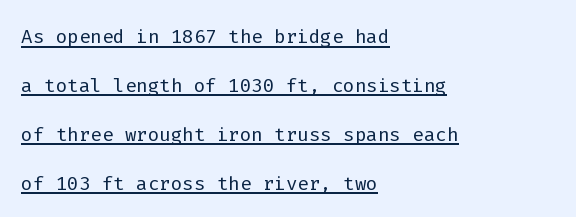
This rendering features underlined lettering. Stems here are at most as thick as an everyday book face. Notice how the passage keeps a crisp vertical edge on the left only. Glyph-to-glyph distance matches everyday printed text. You can tell it's not italic because the verticals are truly vertical.
